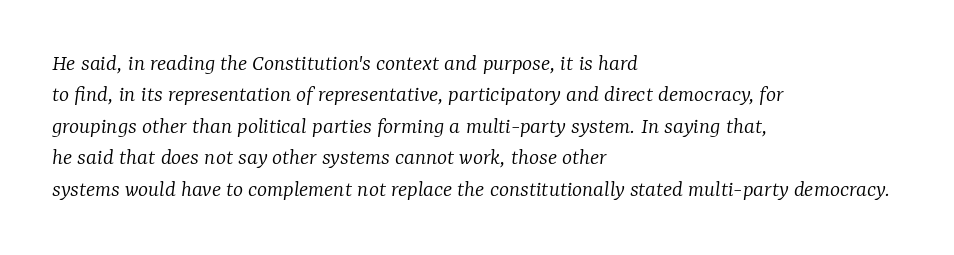
The image shows 24 px text type, italic (leaning right); set left-aligned, normal line spacing (1.31x), normal letter spacing, not underlined.
